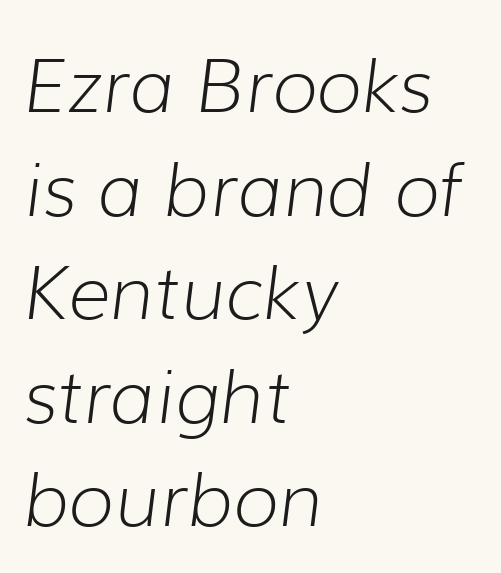
If you drew a line through each stem, it would be angled. A typesetter would call this zero additional tracking. The baseline area is clear. Compared with a centered layout, this one pins lines to the left instead. The face used here is proportionally spaced, like ordinary book or web type. Unbolded letterforms with no extra heft.
